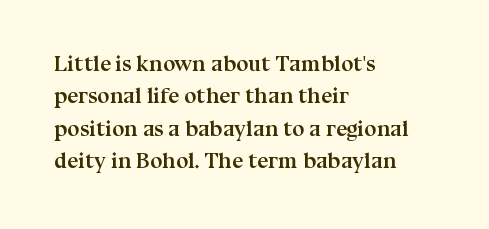
Q: Is the text bold? A: Yes.
Q: Is the text italic (slanted)? A: No, it is upright.
Q: Is the text underlined? A: No.
Q: How is the paragraph aligned? A: Left-aligned.
Q: Is the spacing between letters normal or unusually wide? A: Normal.
Q: Is the spacing between lines tight, normal or loose? A: Normal.
